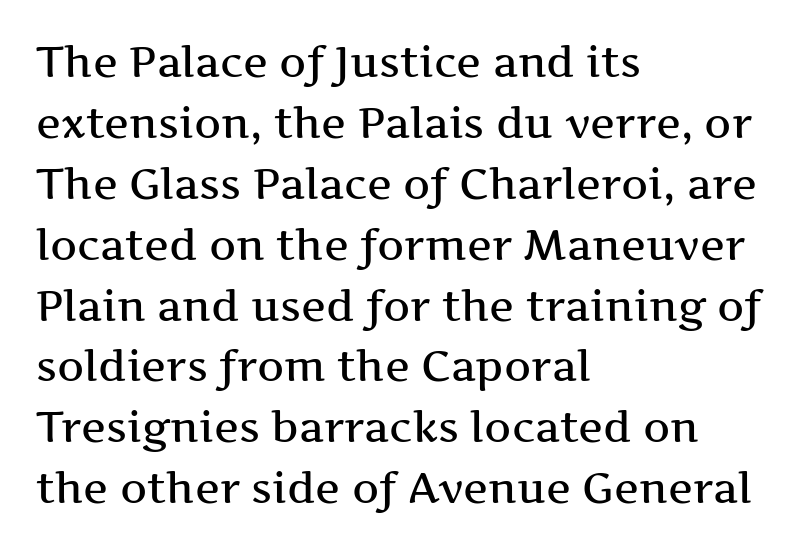
The image shows 42 px wide serif type, upright; set left-aligned, normal line spacing (1.45x), normal letter spacing, not underlined; medium stroke contrast and a medium x-height.
